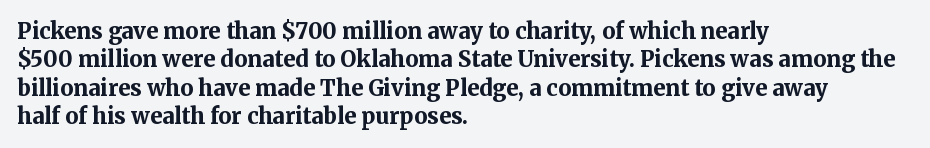
{"italic": "no", "bold": "yes", "underline": "no", "align": "left", "line_spacing": "normal", "line_spacing_ratio": 1.29, "letter_spacing": "normal", "letter_spacing_em": 0.0, "glyph_px": 22}
